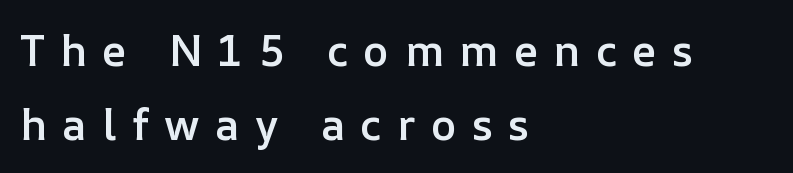
The image shows 43 px semibold type, upright; set left-aligned, line spacing 1.71x, unusually wide letter spacing (+0.36 em), not underlined; low stroke contrast and a medium x-height.
